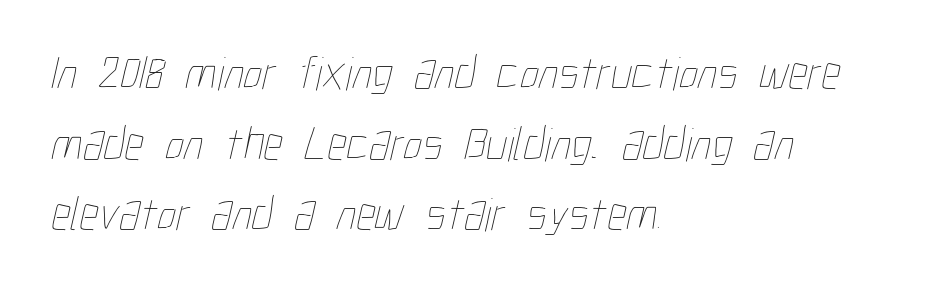
Q: Is the text bold? A: No.
Q: Is the text underlined? A: No.
Q: How is the paragraph aligned? A: Left-aligned.
Q: Is the spacing between letters normal or unusually wide? A: Normal.
Q: Is the spacing between lines tight, normal or loose? A: Normal.
Q: Width (condensed, normal, or wide)? A: Condensed.
Q: Stroke contrast? A: Low.
Q: x-height? A: Medium.
Q: Monospaced? A: No.
